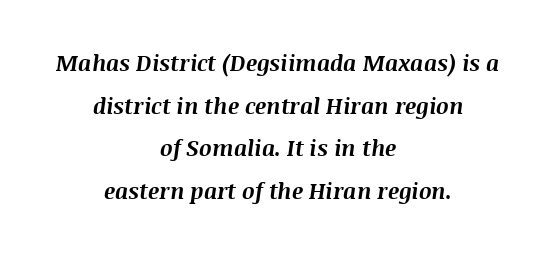
{"italic": "yes", "lean": "right", "slant_degrees": 8, "bold": "yes", "underline": "no", "align": "center", "line_spacing": "loose", "line_spacing_ratio": 1.94, "letter_spacing": "normal", "letter_spacing_em": 0.0, "glyph_px": 22}
